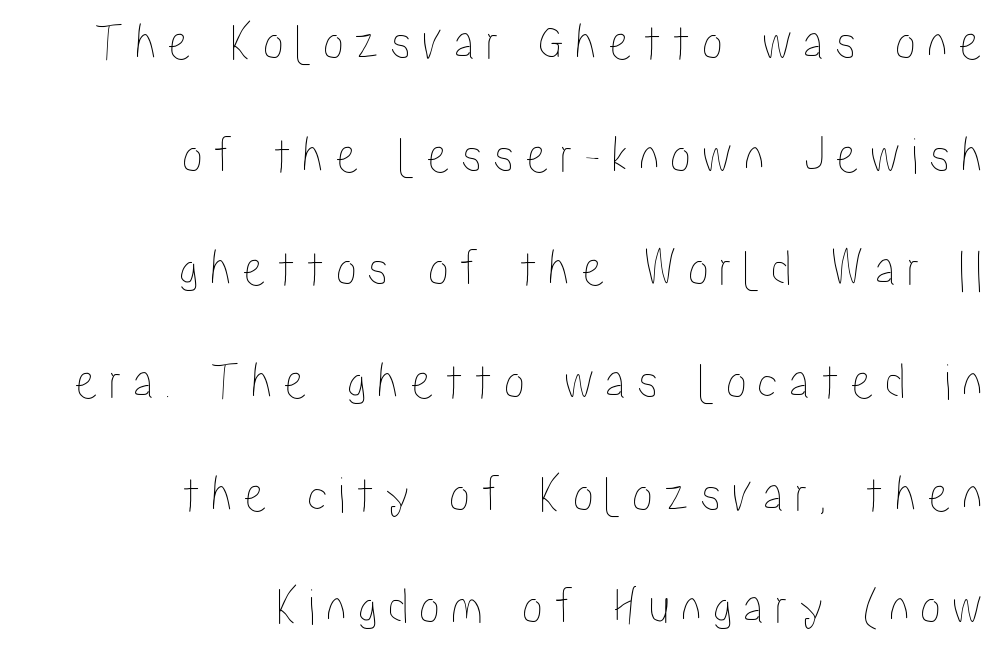
Unlike italic type, these characters show no tilt at all. These lines are set flush right with a ragged left edge. The rendering uses natural spacing where letterforms have individual widths. The tracking reads as deliberately expanded to a designer's eye. Glance below the letters and you will spot only blank space.
